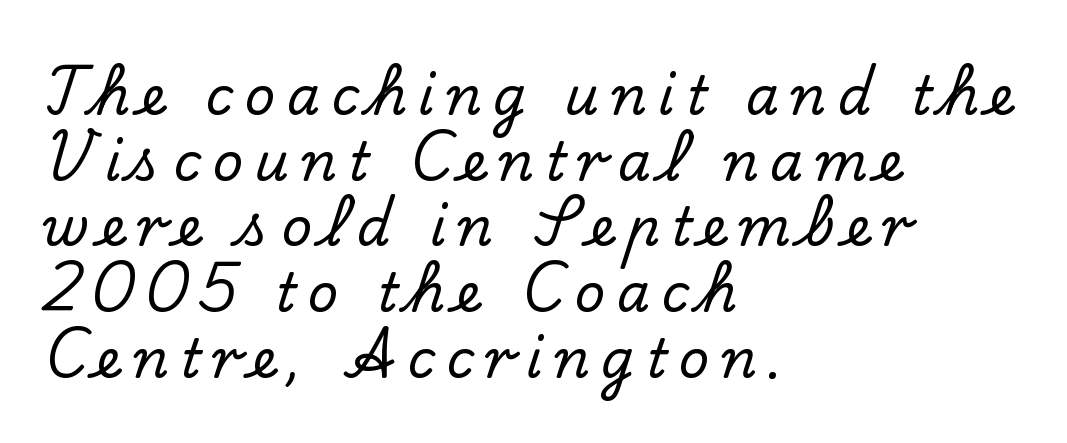
The letterforms stand isolated, each surrounded by extra space. The typeface chosen for these lines features serifs. Proportional: the letters do not fall into vertical columns. Glance below the letters and you will spot only blank space.
